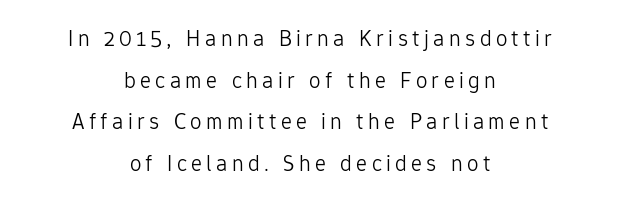
Any mark beneath the type? The region is blank. Each stroke keeps to a modest, everyday thickness or less. Notice how the passage keeps no hard edge, just a central spine. The font's upright variant was chosen for this text.
